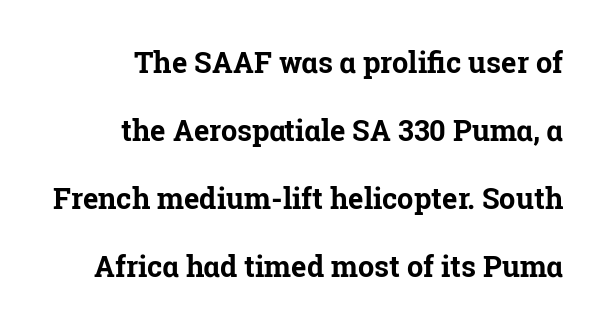
Q: Is the text bold? A: Yes.
Q: Is the text italic (slanted)? A: No, it is upright.
Q: Is the typeface a serif or a sans-serif typeface? A: Serif.
Q: Is the text underlined? A: No.
Q: How is the paragraph aligned? A: Right-aligned.
Q: Is the spacing between letters normal or unusually wide? A: Normal.
Q: Is the spacing between lines tight, normal or loose? A: Loose.
Q: Width (condensed, normal, or wide)? A: Normal.
Q: Stroke contrast? A: Low.
Q: x-height? A: Medium.
Q: Monospaced? A: No.
